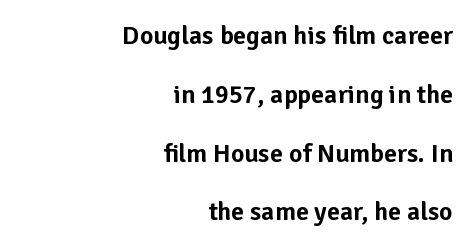
How would I describe the line gaps? Wide and relaxed. This is the regular roman posture of the typeface. How are the letters spaced? Ordinarily, with no added tracking. Rule under the text: the space is simply empty. Reading down the block, your eye finds every line finishing at a fixed right position.
